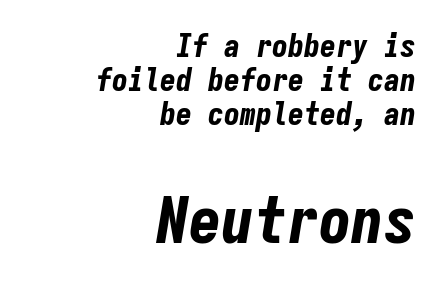
Typesetter's note: full bold, strokes at maximum text heaviness. Underline: absent. Spacing verdict: monospaced, one width for all characters. The passage is arranged like a letterhead date or caption credit — flush right. The letters sit at their default tracking, neither squeezed nor spread.
